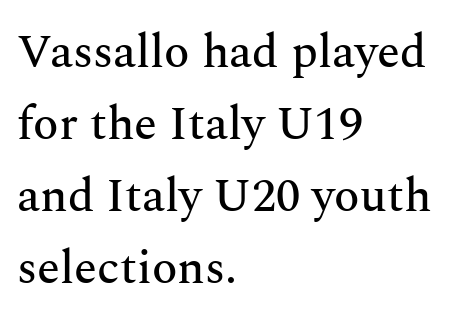
Q: Is the text italic (slanted)? A: No, it is upright.
Q: Is the typeface a serif or a sans-serif typeface? A: Serif.
Q: Is the text underlined? A: No.
Q: How is the paragraph aligned? A: Left-aligned.
Q: Is the spacing between letters normal or unusually wide? A: Normal.
Q: Is the spacing between lines tight, normal or loose? A: Normal.
Q: Width (condensed, normal, or wide)? A: Normal.
Q: Stroke contrast? A: Medium.
Q: x-height? A: Medium.
Q: Monospaced? A: No.
